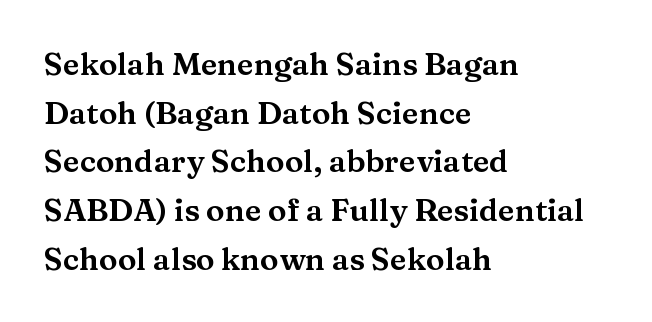
This rendering uses left alignment, leaving the right contour irregular. Is this a sans? No — the strokes have serifs. Honestly, the letter spacing is just normal — you wouldn't notice it. Proportional: the letters do not fall into vertical columns. Quick note: interline space is typical.
